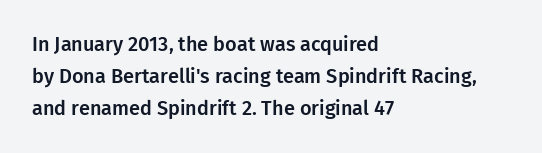
Q: Is the text italic (slanted)? A: No, it is upright.
Q: Is the text underlined? A: No.
Q: How is the paragraph aligned? A: Left-aligned.
Q: Is the spacing between letters normal or unusually wide? A: Normal.
Q: Is the spacing between lines tight, normal or loose? A: Normal.
